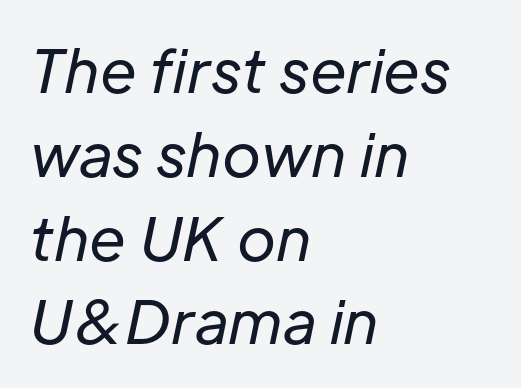
The lines sit at an ordinary, default distance from one another. Spacing between characters is what you'd get straight out of the box. Weight: not bold — regular or lighter. Descenders are the only things crossing below the line.
